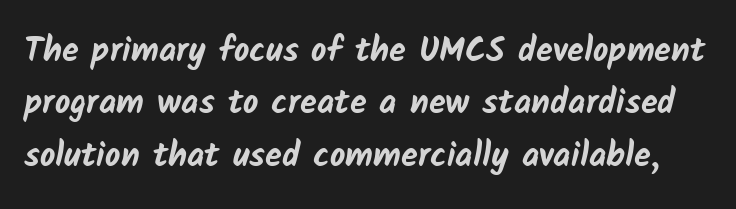
The image shows 34 px bold sans-serif type; set normal line spacing (1.54x), normal letter spacing, not underlined; low stroke contrast and a medium x-height.
